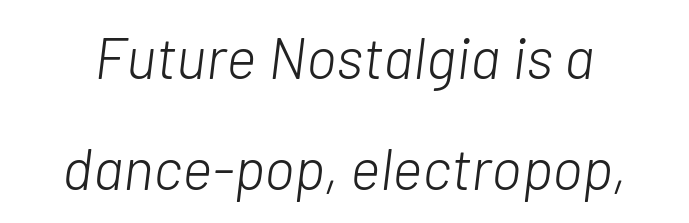
Is this a fixed-width face? No — the glyphs have proportional, varying widths. Each new line begins a long way beneath the previous one. Inter-character spacing is left at the font's built-in metrics. Words float on clear page, feet unadorned. This sample uses an oblique cut, with every glyph tilted off the vertical.
